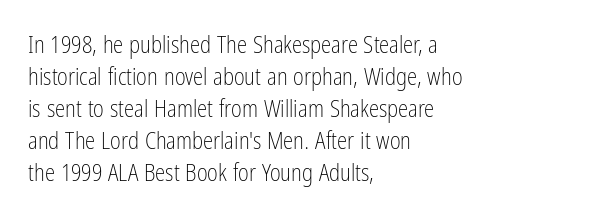
Caption: standard tracking, unaltered. Does the leading feel generous? No, just average. The lines are quadded left. Check the space under the baseline: it is left empty.
